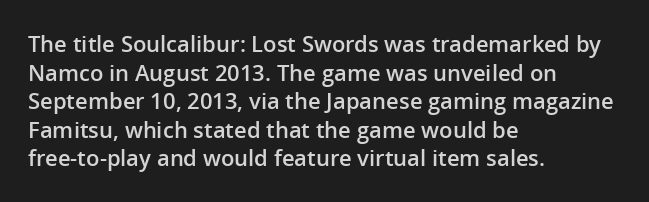
Q: Is the text bold? A: Semi-bold.
Q: Is the text italic (slanted)? A: No, it is upright.
Q: Is the text underlined? A: No.
Q: How is the paragraph aligned? A: Left-aligned.
Q: Is the spacing between letters normal or unusually wide? A: Normal.
Q: Is the spacing between lines tight, normal or loose? A: Normal.
